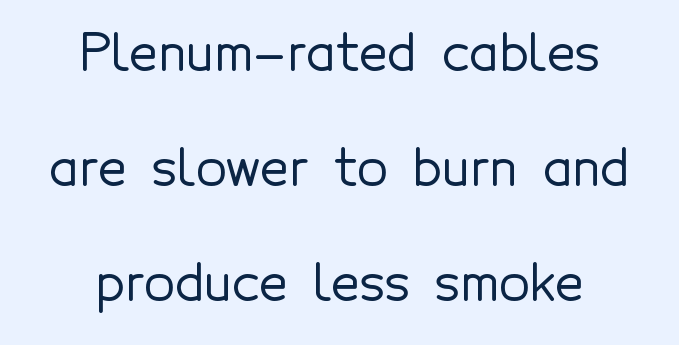
{"serif": "no", "italic": "no", "width": "normal", "x_height": "medium", "monospaced": "no", "underline": "no", "align": "center", "line_spacing": "loose", "line_spacing_ratio": 2.3, "letter_spacing": "normal", "letter_spacing_em": 0.0, "glyph_px": 50}
